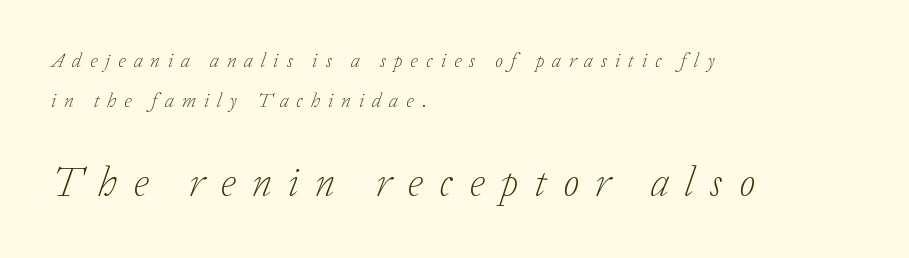
The image shows 41 px light serif type, italic (leaning right); set left-aligned, loose line spacing (2.02x), unusually wide letter spacing (+0.4 em), not underlined; the second (bottom) block is 2.05x larger; low stroke contrast and a medium x-height.
